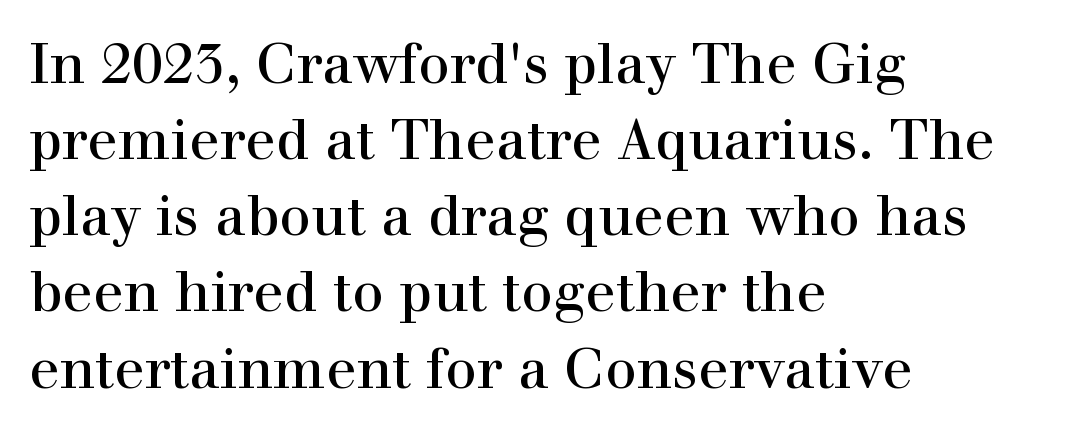
The image shows 56 px serif type, upright; set left-aligned, normal line spacing (1.36x), normal letter spacing, not underlined; a medium x-height.
